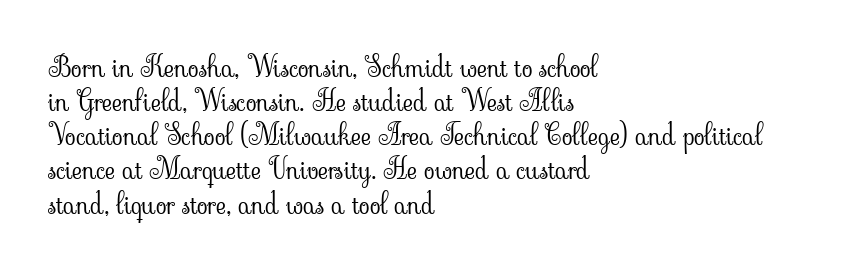
The image shows 28 px light serif type, upright; set left-aligned, line spacing 1.22x, normal letter spacing, not underlined; low stroke contrast and a small x-height.
